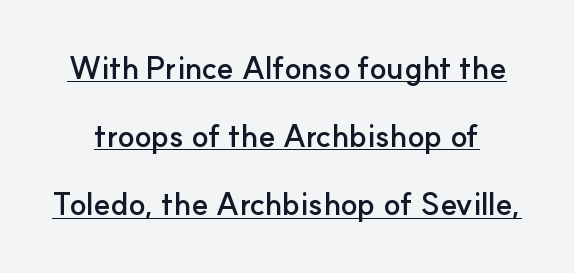
Tracking value appears to be zero — textbook default spacing. Each letter keeps its own natural width here, so spacing adapts to shape. Does a line run under the words? Yes, clearly. Regarding leading, the lines here are spaced well apart.
